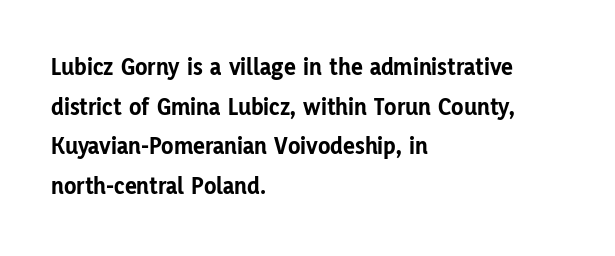
The image shows 25 px bold type, upright; set left-aligned, normal line spacing (1.59x), normal letter spacing, not underlined.
